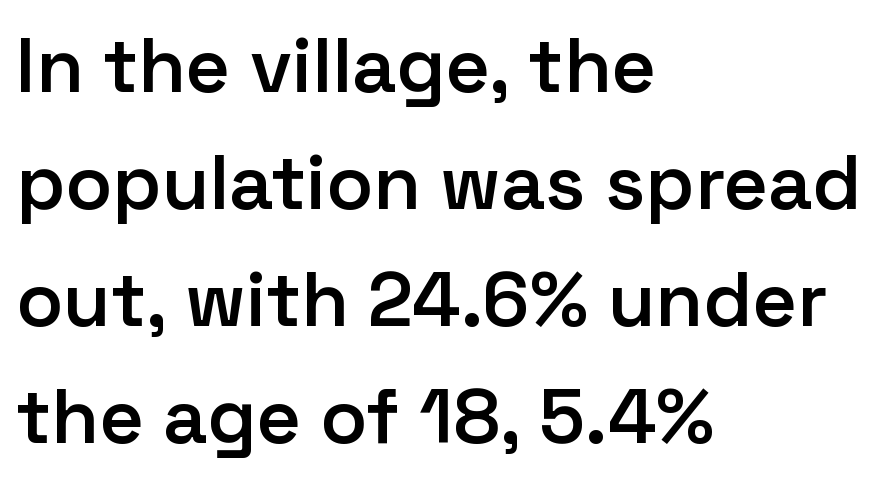
The image shows 77 px semibold sans-serif type, upright; set left-aligned, normal line spacing (1.52x), normal letter spacing, not underlined; low stroke contrast and a medium x-height.
